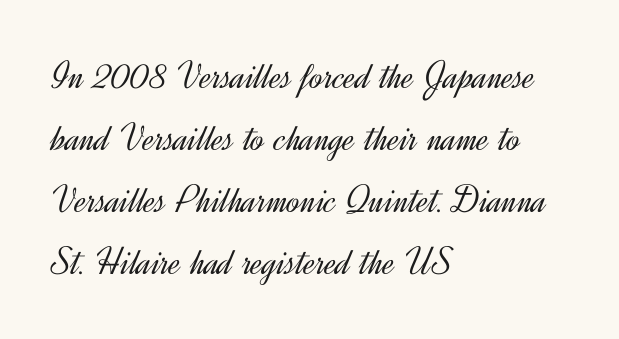
The image shows 40 px light sans-serif type; set left-aligned, normal line spacing (1.55x), normal letter spacing, not underlined; a small x-height.
